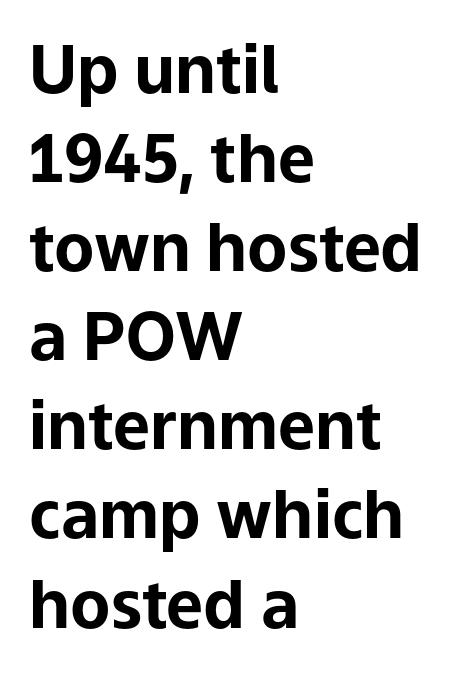
The image shows 66 px bold sans-serif type, upright; set left-aligned, normal line spacing (1.35x), normal letter spacing, not underlined; low stroke contrast and a medium x-height.
